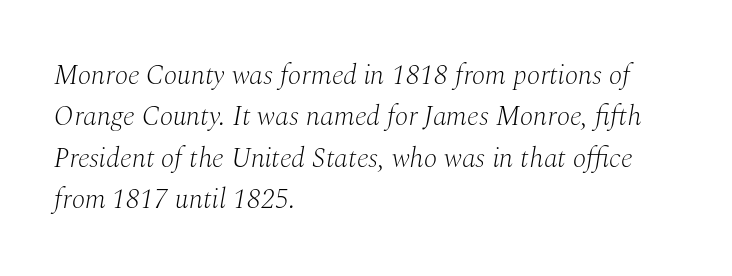
The image shows 28 px light serif type, italic (leaning right); set left-aligned, normal line spacing (1.48x), normal letter spacing, not underlined; medium stroke contrast and a medium x-height.
